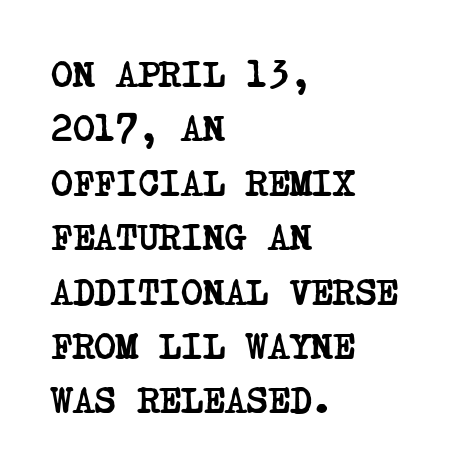
{"serif": "yes", "bold": "yes", "weight": "semibold", "width": "condensed", "stroke_contrast": "low", "x_height": "large", "underline": "no", "align": "left", "line_spacing": "normal", "line_spacing_ratio": 1.47, "letter_spacing": "normal", "letter_spacing_em": 0.0, "glyph_px": 37}
